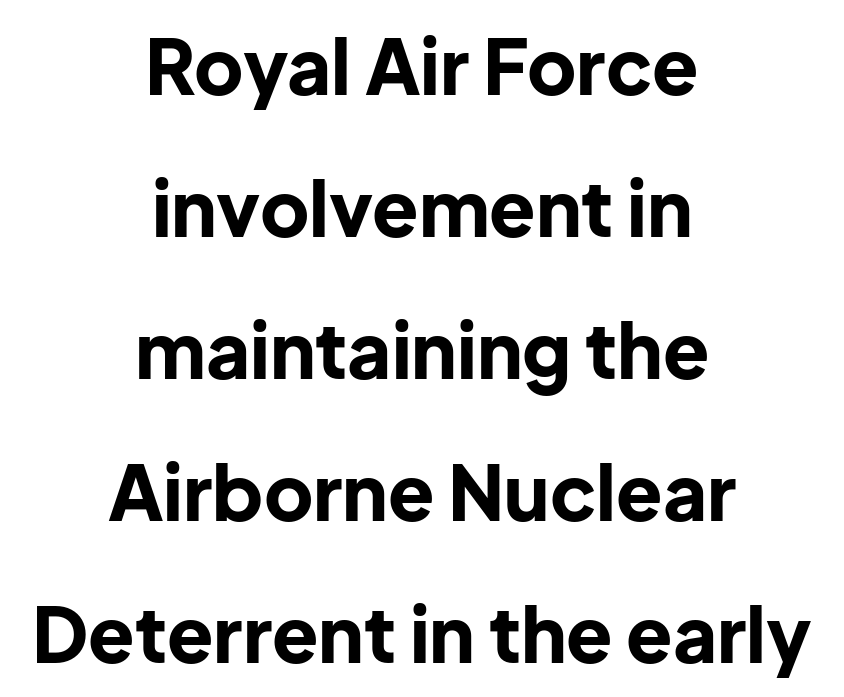
The image shows 76 px bold sans-serif type, upright; set centered, line spacing 1.87x, normal letter spacing, not underlined; low stroke contrast and a medium x-height.
